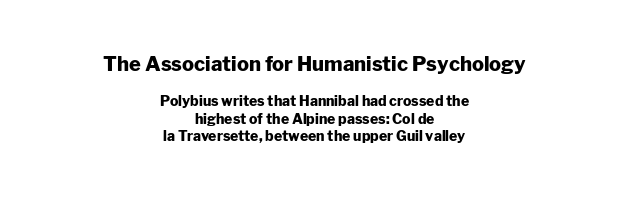
The image shows 20 px bold type, upright; set centered, normal line spacing (1.26x), normal letter spacing, not underlined; the first (top) block is 1.43x larger.
